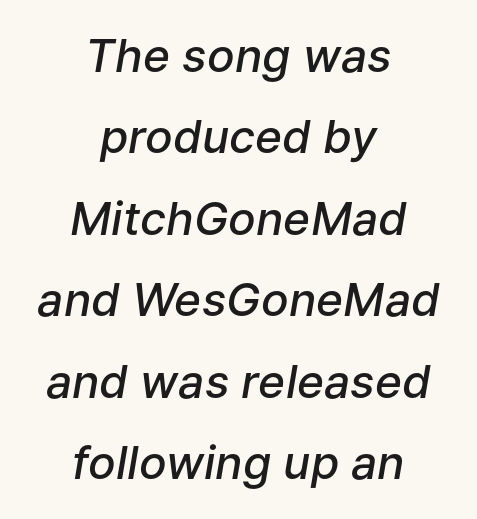
Is the type slanted? Yes — the strokes lean at a clear angle. Standard letterfit; no display-style spreading of the glyphs. Plain, unruled lines of type. The rag falls on both sides of this text block equally. This sample has the flowing, uneven cadence of proportional lettering.
